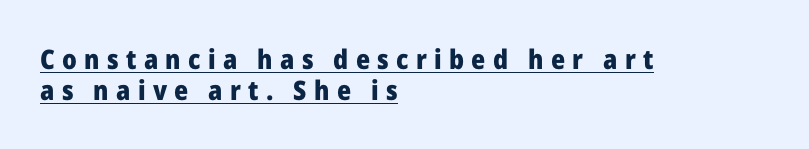
Q: Is the text bold? A: Yes.
Q: Is the text italic (slanted)? A: No, it is upright.
Q: Is the text underlined? A: Yes.
Q: How is the paragraph aligned? A: Left-aligned.
Q: Is the spacing between letters normal or unusually wide? A: Unusually wide.
